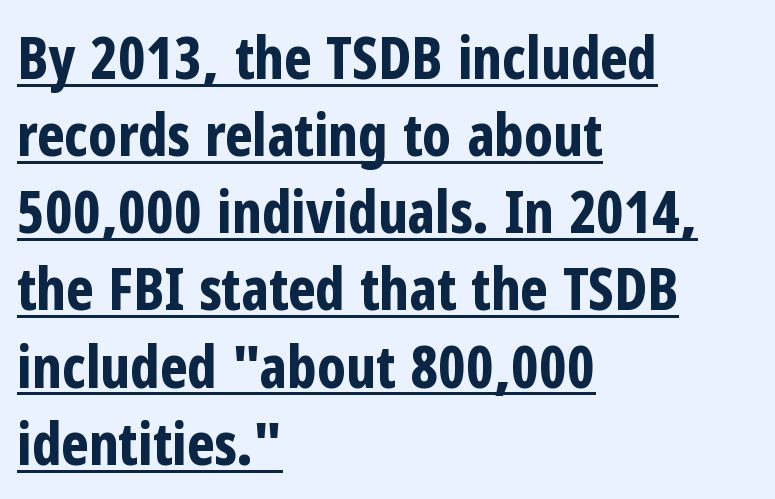
Glyph-to-glyph distance matches everyday printed text. Letterform terminals end flat and unadorned throughout the passage. Caption: lettering with a line underneath. Character widths vary here, with narrow letters taking less room than wide ones.
